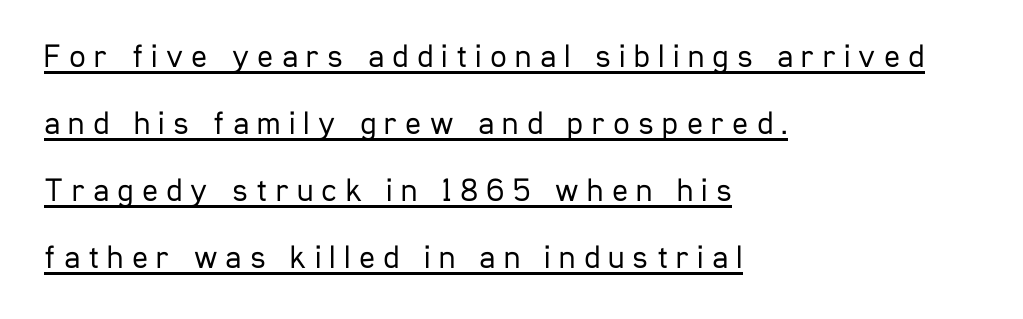
The image shows 33 px regular-weight, condensed sans-serif type, upright; set left-aligned, loose line spacing (2.03x), unusually wide letter spacing (+0.25 em), underlined; low stroke contrast and a medium x-height.
